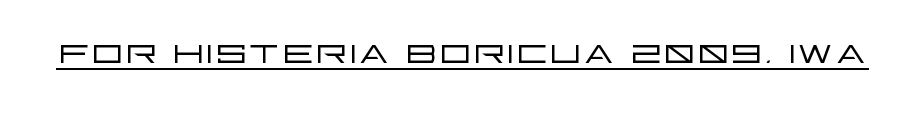
Q: Is the text bold? A: No.
Q: Is the text italic (slanted)? A: No, it is upright.
Q: Is the typeface a serif or a sans-serif typeface? A: Sans-serif.
Q: Is the text underlined? A: Yes.
Q: Is the spacing between letters normal or unusually wide? A: Normal.
Q: Width (condensed, normal, or wide)? A: Wide.
Q: Stroke contrast? A: Low.
Q: x-height? A: Large.
Q: Monospaced? A: No.
